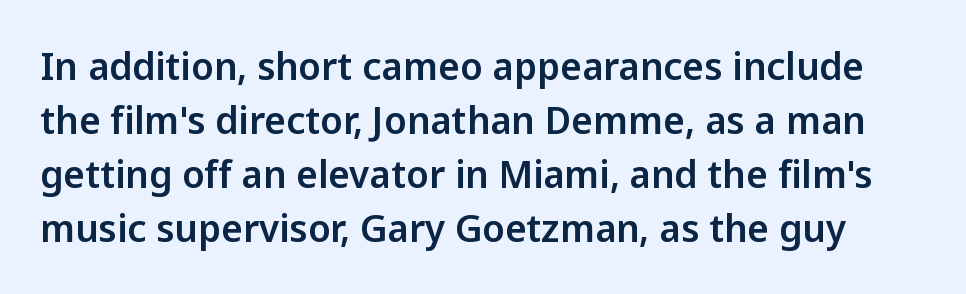
Character widths vary here, with narrow letters taking less room than wide ones. No extra tracking has been applied to these lines. Typographically, this falls in the sans-serif category. The passage shown stacks its lines at a standard gap. Tall strokes in this sample are plumb rather than angled.
